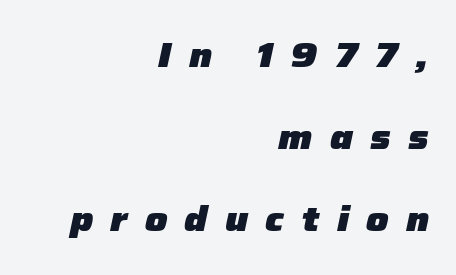
Is the type slanted? Yes — the strokes lean at a clear angle. Does the weight exceed regular? Yes, all the way to bold. Quick note: underline off. The text block is weighted toward the right margin, trailing off unevenly leftward.
